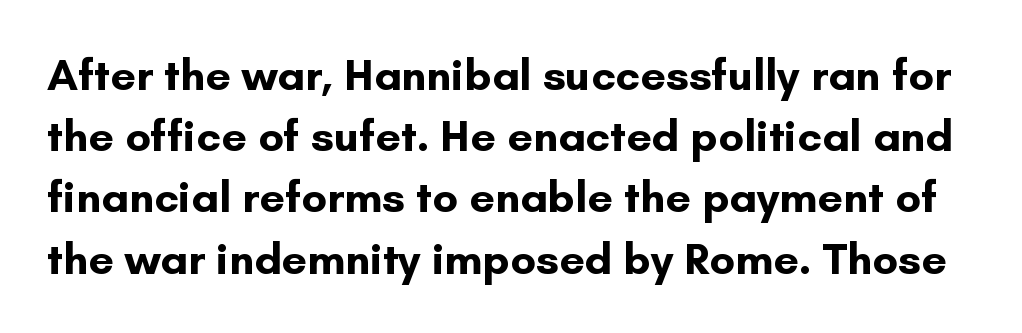
{"serif": "no", "italic": "no", "bold": "yes", "weight": "bold", "width": "normal", "stroke_contrast": "low", "x_height": "small", "monospaced": "no", "underline": "no", "line_spacing": "normal", "line_spacing_ratio": 1.36, "letter_spacing": "normal", "letter_spacing_em": 0.0, "glyph_px": 45}
